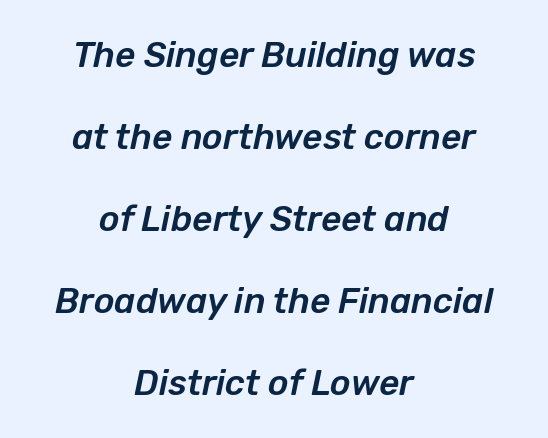
Q: Is the text italic (slanted)? A: Yes, it leans right by about 12 degrees.
Q: Is the text underlined? A: No.
Q: How is the paragraph aligned? A: Centered.
Q: Is the spacing between letters normal or unusually wide? A: Normal.
Q: Is the spacing between lines tight, normal or loose? A: Loose.
Q: Width (condensed, normal, or wide)? A: Normal.
Q: Stroke contrast? A: Low.
Q: x-height? A: Medium.
Q: Monospaced? A: No.
